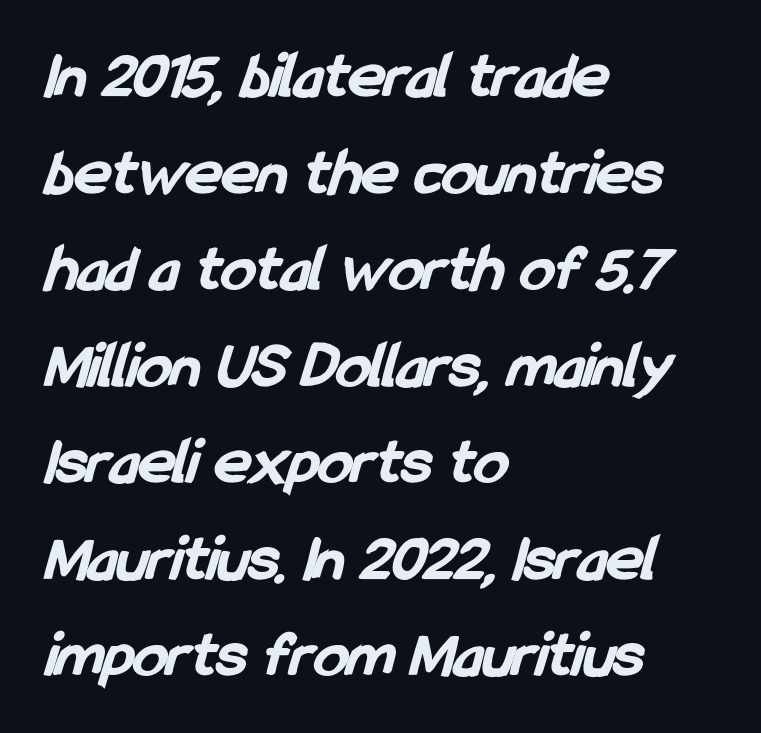
The paragraph has a hard left edge and a soft right edge. Here the designer chose a conventional face with non-uniform glyph widths. What's the leading like? Ordinary, nothing unusual. The gaps between neighbouring characters are ordinary and unremarkable.
